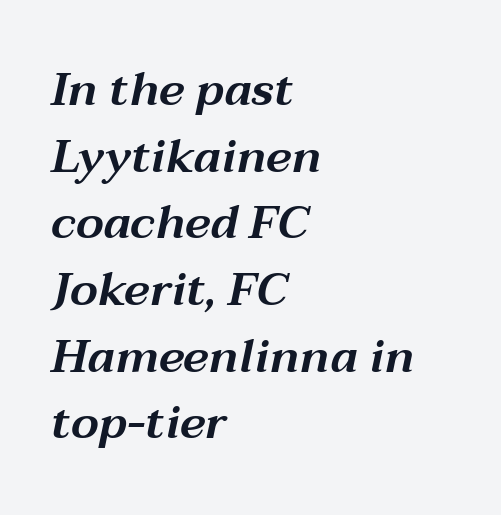
{"italic": "yes", "lean": "right", "slant_degrees": 12, "width": "wide", "stroke_contrast": "medium", "x_height": "medium", "monospaced": "no", "underline": "no", "align": "left", "line_spacing": "normal", "line_spacing_ratio": 1.45, "letter_spacing": "normal", "letter_spacing_em": 0.0, "glyph_px": 46}
